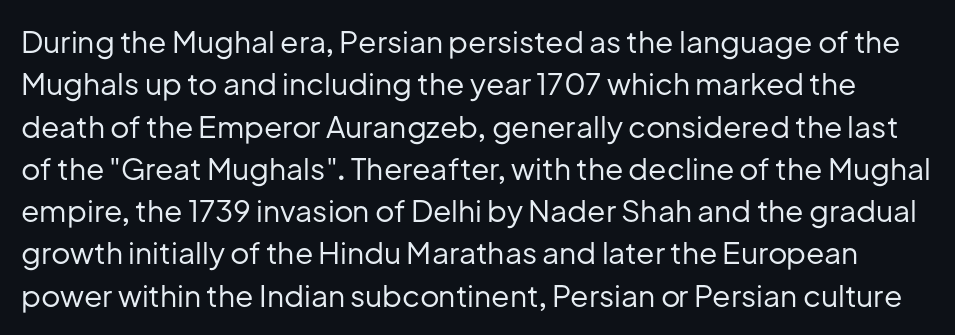
In terms of letterspacing, this is plain default setting. What's the leading like? Ordinary, nothing unusual. The area under the type is left untouched. The letters advance in unequal steps, a hallmark of proportional type.
